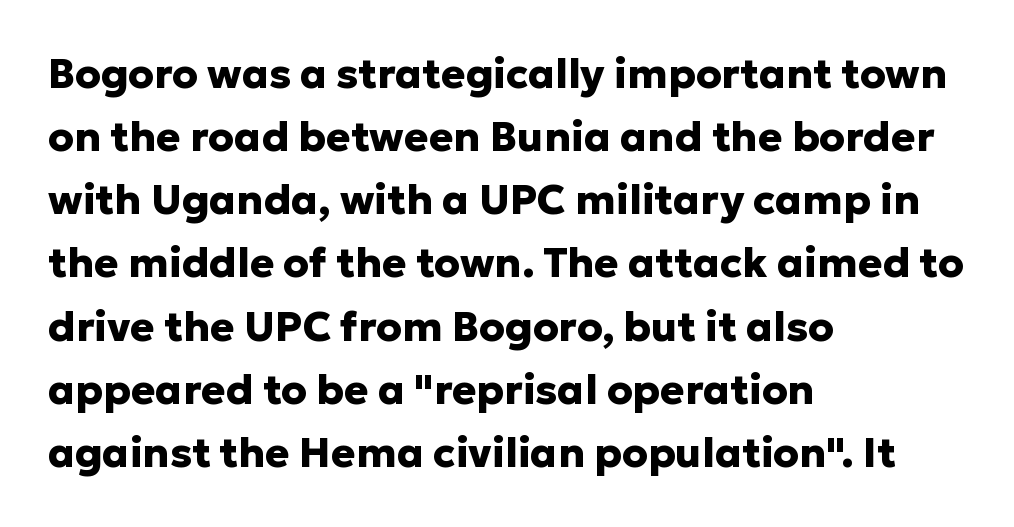
Q: Is the text bold? A: Yes.
Q: Is the text italic (slanted)? A: No, it is upright.
Q: Is the typeface a serif or a sans-serif typeface? A: Sans-serif.
Q: Is the text underlined? A: No.
Q: How is the paragraph aligned? A: Left-aligned.
Q: Is the spacing between letters normal or unusually wide? A: Normal.
Q: Is the spacing between lines tight, normal or loose? A: Normal.
Q: Width (condensed, normal, or wide)? A: Normal.
Q: Stroke contrast? A: Low.
Q: x-height? A: Medium.
Q: Monospaced? A: No.
